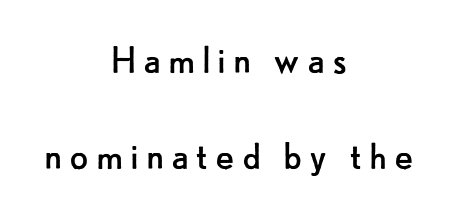
Q: Is the text bold? A: No.
Q: Is the text italic (slanted)? A: No, it is upright.
Q: Is the typeface a serif or a sans-serif typeface? A: Sans-serif.
Q: Is the text underlined? A: No.
Q: How is the paragraph aligned? A: Centered.
Q: Is the spacing between lines tight, normal or loose? A: Loose.
Q: Width (condensed, normal, or wide)? A: Normal.
Q: Stroke contrast? A: Low.
Q: x-height? A: Small.
Q: Monospaced? A: No.
